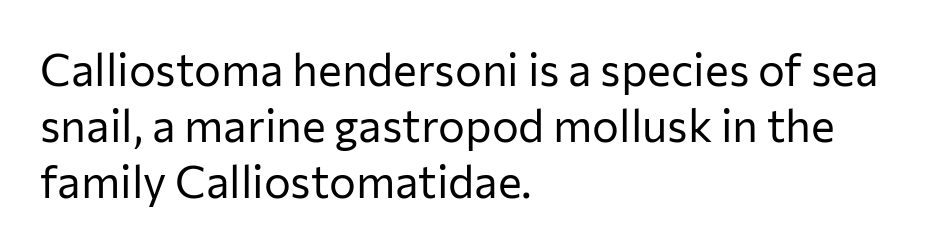
Q: Is the text bold? A: No.
Q: Is the text italic (slanted)? A: No, it is upright.
Q: Is the typeface a serif or a sans-serif typeface? A: Sans-serif.
Q: Is the text underlined? A: No.
Q: How is the paragraph aligned? A: Left-aligned.
Q: Is the spacing between letters normal or unusually wide? A: Normal.
Q: Width (condensed, normal, or wide)? A: Normal.
Q: Stroke contrast? A: Low.
Q: x-height? A: Medium.
Q: Monospaced? A: No.
